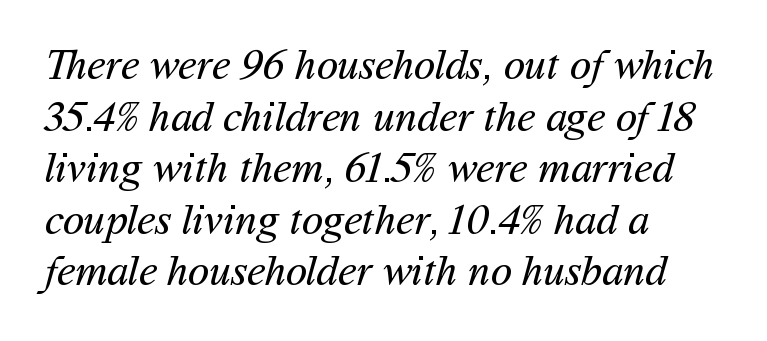
{"serif": "no", "bold": "no", "weight": "regular", "width": "normal", "stroke_contrast": "medium", "x_height": "medium", "monospaced": "no", "underline": "no", "align": "left", "line_spacing_ratio": 1.2, "letter_spacing": "normal", "letter_spacing_em": 0.0, "glyph_px": 43}
